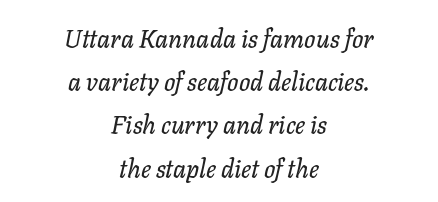
Q: Is the text italic (slanted)? A: Yes, it leans right by about 11 degrees.
Q: Is the text underlined? A: No.
Q: How is the paragraph aligned? A: Centered.
Q: Is the spacing between letters normal or unusually wide? A: Normal.
